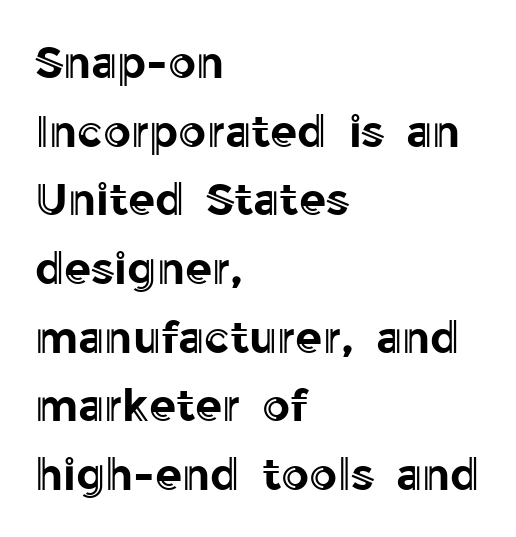
The image shows 44 px text type, upright; set left-aligned, normal line spacing (1.56x), normal letter spacing, not underlined; a medium x-height.
